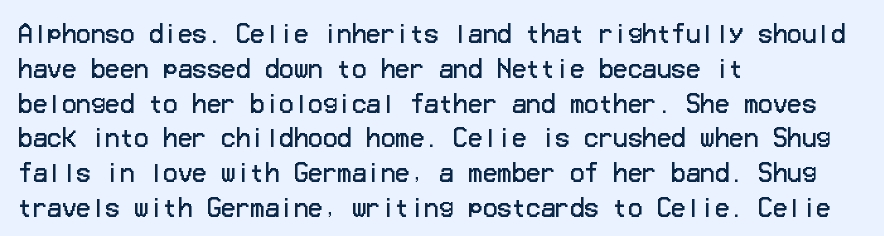
Summary of weight: not heavy and not bold. The passage shown stacks its lines at a standard gap. Upright lettering throughout. Tracking value appears to be zero — textbook default spacing.
